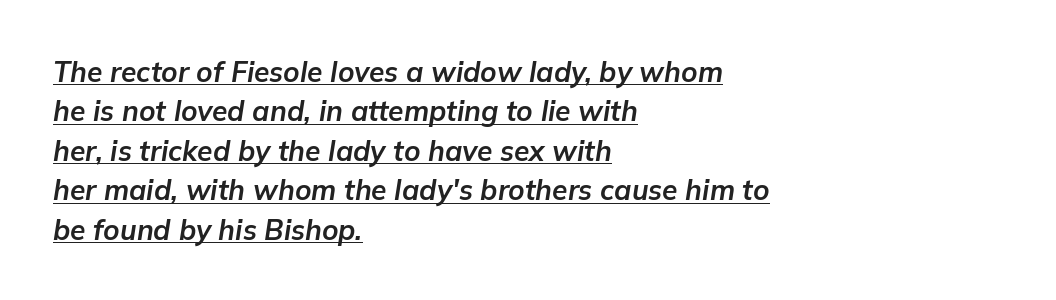
The image shows 28 px bold type, italic (leaning right); set left-aligned, normal line spacing (1.41x), normal letter spacing, underlined; low stroke contrast and a medium x-height.
